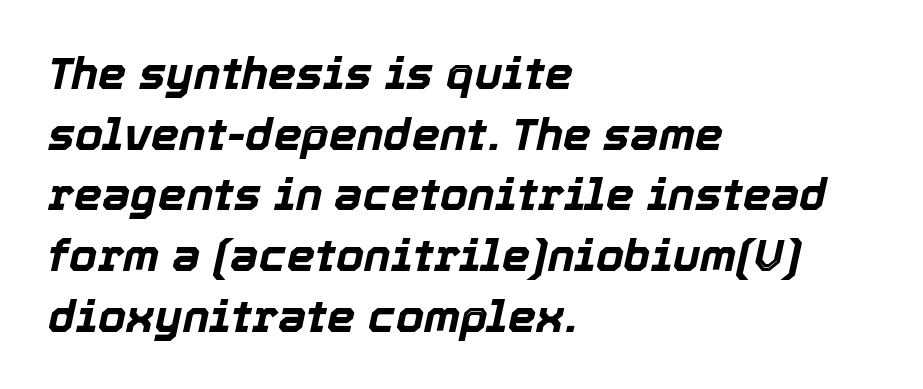
Q: Is the text bold? A: Yes.
Q: Is the text italic (slanted)? A: Yes, it leans right by about 12 degrees.
Q: Is the text underlined? A: No.
Q: How is the paragraph aligned? A: Left-aligned.
Q: Is the spacing between letters normal or unusually wide? A: Normal.
Q: Is the spacing between lines tight, normal or loose? A: Normal.
Q: Width (condensed, normal, or wide)? A: Normal.
Q: x-height? A: Medium.
Q: Monospaced? A: No.
